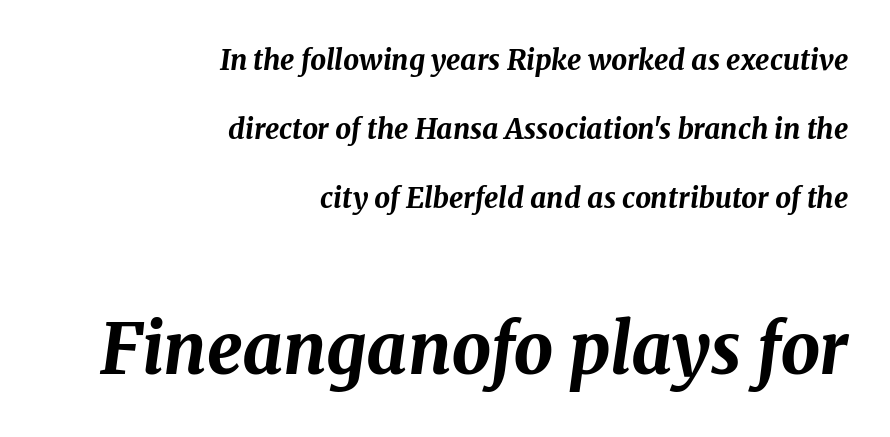
There is no visible air inserted between adjacent glyphs. The lines are spread far apart with generous leading. Descenders hang freely into open space. Quick note: italic. Note the varied advance widths — an 'i' is clearly narrower than an 'm'. Small over large — that's the arrangement of the two blocks here.
